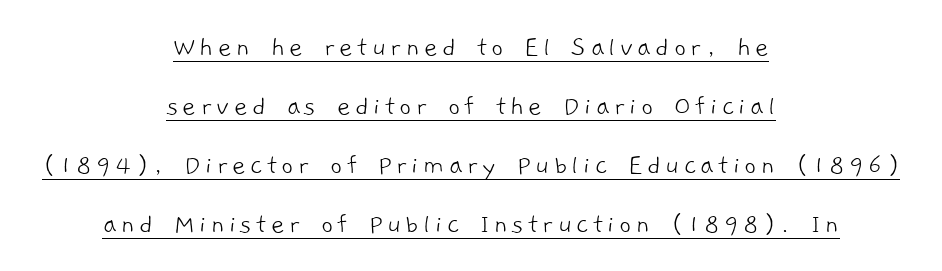
Q: Is the text bold? A: No.
Q: Is the typeface a serif or a sans-serif typeface? A: Sans-serif.
Q: Is the text underlined? A: Yes.
Q: How is the paragraph aligned? A: Centered.
Q: Is the spacing between lines tight, normal or loose? A: Loose.
Q: Width (condensed, normal, or wide)? A: Normal.
Q: Stroke contrast? A: Low.
Q: x-height? A: Medium.
Q: Monospaced? A: No.
